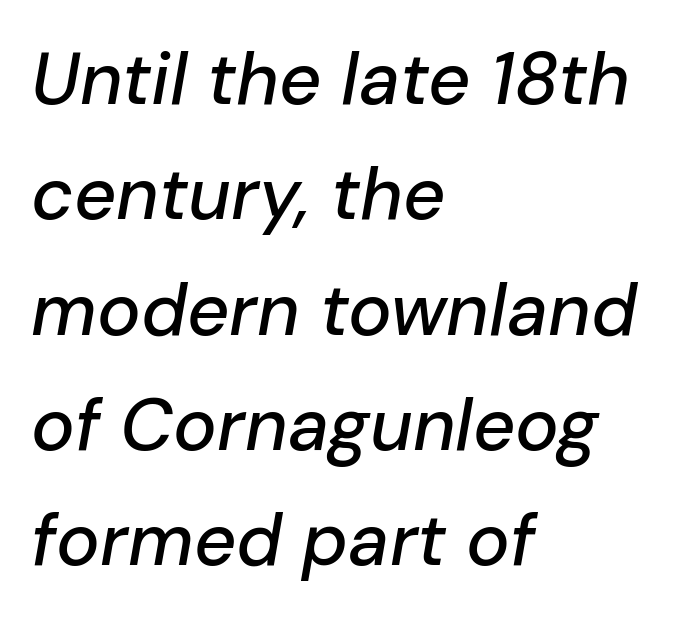
{"italic": "yes", "lean": "right", "slant_degrees": 10, "width": "normal", "stroke_contrast": "low", "x_height": "medium", "monospaced": "no", "underline": "no", "align": "left", "line_spacing": "normal", "line_spacing_ratio": 1.58, "letter_spacing": "normal", "letter_spacing_em": 0.0, "glyph_px": 73}
